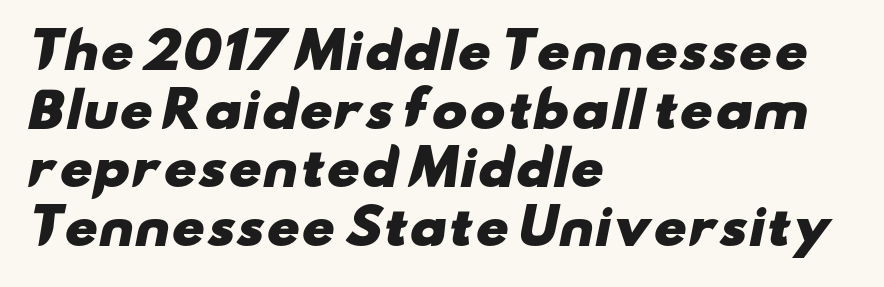
The image shows 48 px heavy, wide sans-serif type; set left-aligned, line spacing 1.22x, normal letter spacing, not underlined; low stroke contrast and a small x-height.
